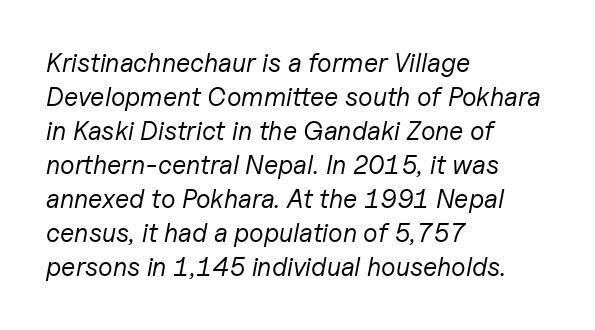
The image shows 26 px text type, italic (leaning right); set left-aligned, normal line spacing (1.31x), normal letter spacing, not underlined.
